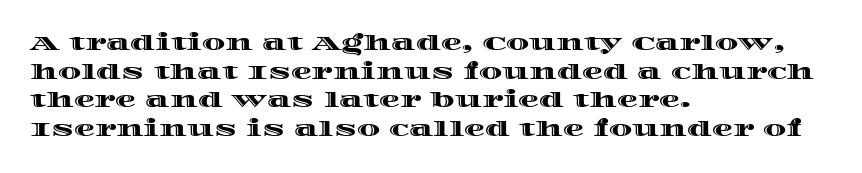
The rendering keeps characters at their native spacing. Does the lettering tilt? It doesn't — this is upright. Descender tails drop into unmarked territory. The lines sit at an ordinary, default distance from one another. One-word summary of the alignment: left.
